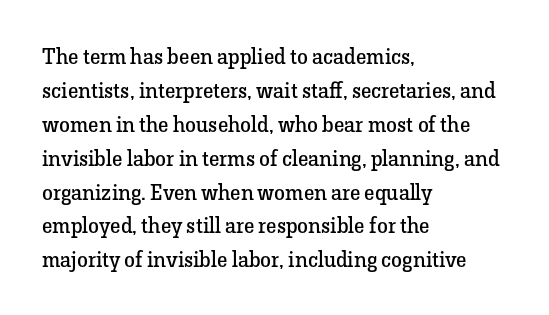
Q: Is the text bold? A: No.
Q: Is the text italic (slanted)? A: No, it is upright.
Q: Is the text underlined? A: No.
Q: How is the paragraph aligned? A: Left-aligned.
Q: Is the spacing between letters normal or unusually wide? A: Normal.
Q: Is the spacing between lines tight, normal or loose? A: Normal.
